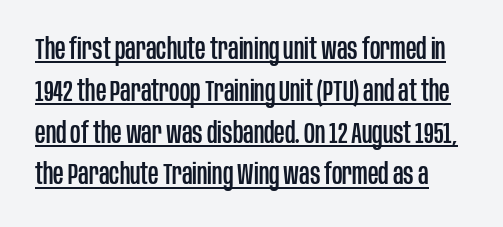
The image shows 29 px condensed sans-serif type, upright; set normal line spacing (1.44x), normal letter spacing, underlined; low stroke contrast and a large x-height.
